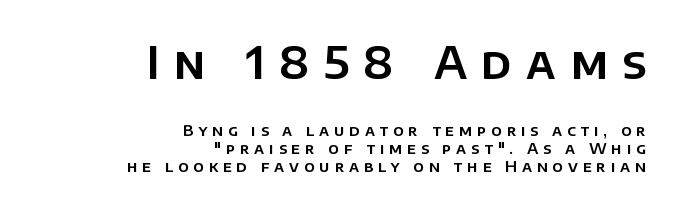
The image shows 44 px sans-serif type, upright; set right-aligned, line spacing 1.18x, unusually wide letter spacing (+0.32 em), not underlined; the first (top) block is 2.93x larger; low stroke contrast and a large x-height.
